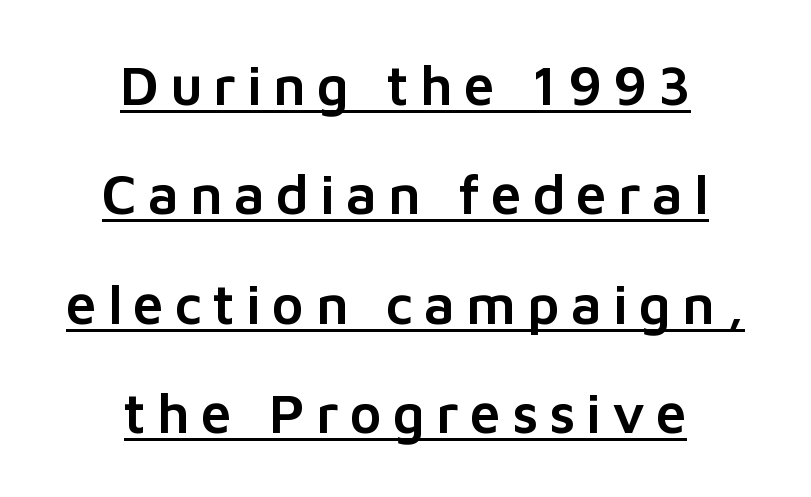
The image shows 55 px sans-serif type, upright; set centered, loose line spacing (1.99x), unusually wide letter spacing (+0.2 em), underlined; low stroke contrast and a medium x-height.
